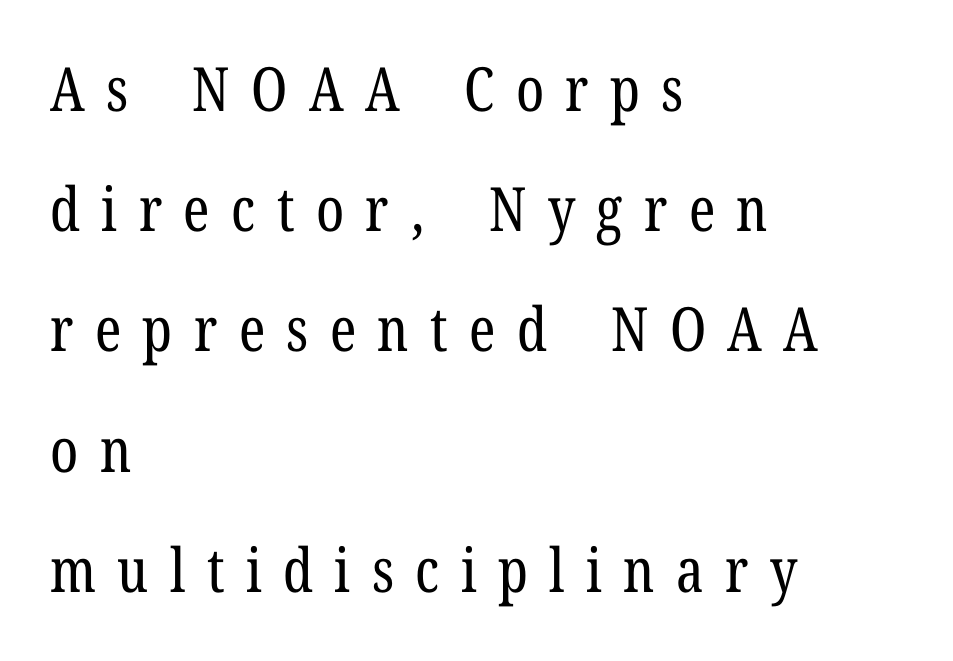
The line-height multiplier appears high, well above default. Is the type heavy? It reads as light-to-regular instead. Ordinary non-slanted type is in use. Tracking here is generous; glyphs stand well apart from one another.
